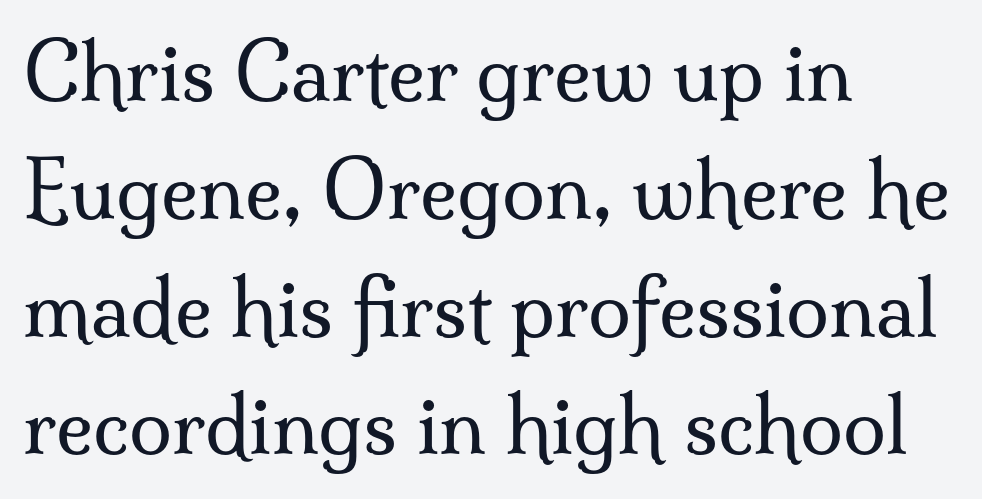
Q: Is the text bold? A: No.
Q: Is the text italic (slanted)? A: No, it is upright.
Q: Is the typeface a serif or a sans-serif typeface? A: Serif.
Q: Is the text underlined? A: No.
Q: How is the paragraph aligned? A: Left-aligned.
Q: Is the spacing between letters normal or unusually wide? A: Normal.
Q: Is the spacing between lines tight, normal or loose? A: Normal.
Q: Width (condensed, normal, or wide)? A: Normal.
Q: Stroke contrast? A: Medium.
Q: x-height? A: Small.
Q: Monospaced? A: No.
